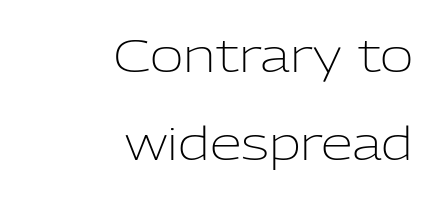
{"serif": "no", "italic": "no", "bold": "no", "weight": "light", "width": "normal", "stroke_contrast": "low", "x_height": "medium", "monospaced": "no", "underline": "no", "align": "right", "line_spacing": "loose", "line_spacing_ratio": 1.91, "letter_spacing": "normal", "letter_spacing_em": 0.0, "glyph_px": 46}
